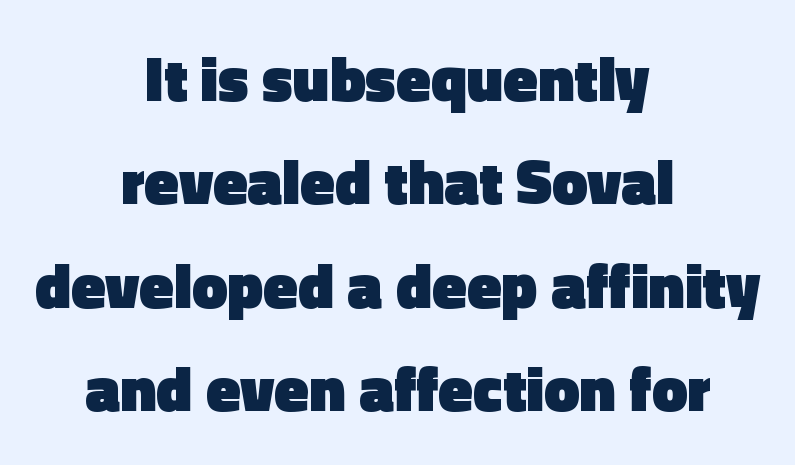
Q: Is the text bold? A: Yes.
Q: Is the text italic (slanted)? A: No, it is upright.
Q: Is the typeface a serif or a sans-serif typeface? A: Sans-serif.
Q: Is the text underlined? A: No.
Q: How is the paragraph aligned? A: Centered.
Q: Is the spacing between letters normal or unusually wide? A: Normal.
Q: Is the spacing between lines tight, normal or loose? A: Normal.
Q: Width (condensed, normal, or wide)? A: Normal.
Q: x-height? A: Medium.
Q: Monospaced? A: No.
